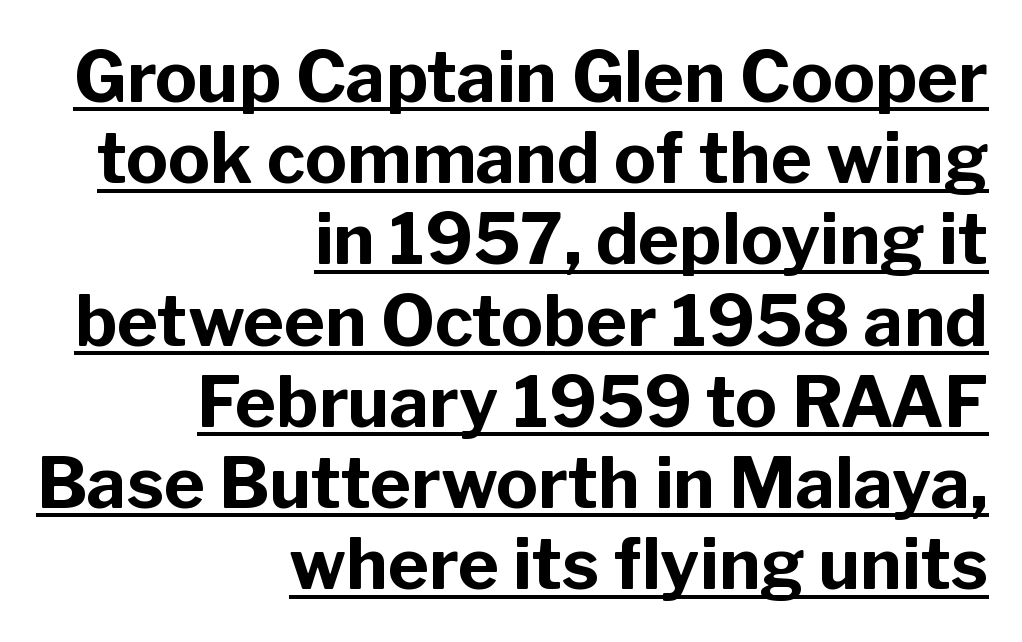
{"serif": "no", "italic": "no", "bold": "yes", "weight": "bold", "width": "normal", "stroke_contrast": "low", "x_height": "medium", "monospaced": "no", "underline": "yes", "align": "right", "line_spacing_ratio": 1.16, "letter_spacing": "normal", "letter_spacing_em": 0.0, "glyph_px": 70}
